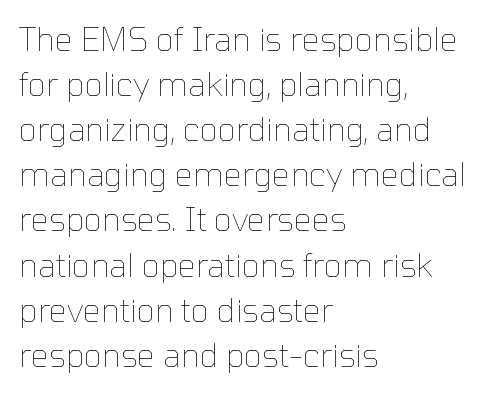
The image shows 32 px thin type, upright; set left-aligned, normal line spacing (1.41x), normal letter spacing, not underlined; low stroke contrast and a medium x-height.
